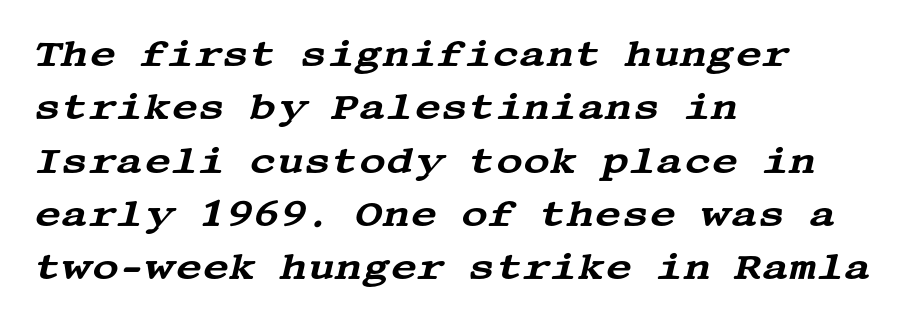
The image shows 37 px wide serif type, italic (leaning right); set left-aligned, normal line spacing (1.44x), normal letter spacing, not underlined; medium stroke contrast and a large x-height.
